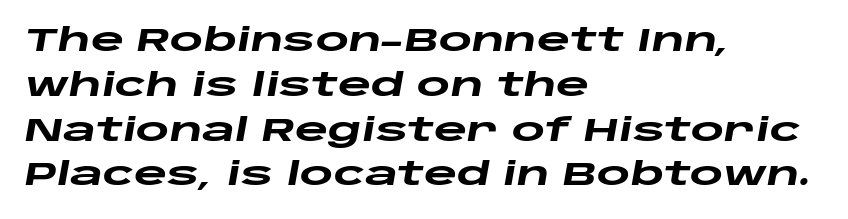
{"italic": "yes", "lean": "right", "slant_degrees": 10, "bold": "yes", "weight": "heavy", "width": "wide", "stroke_contrast": "low", "x_height": "large", "monospaced": "no", "underline": "no", "align": "left", "line_spacing": "normal", "line_spacing_ratio": 1.4, "letter_spacing": "normal", "letter_spacing_em": 0.0, "glyph_px": 32}
